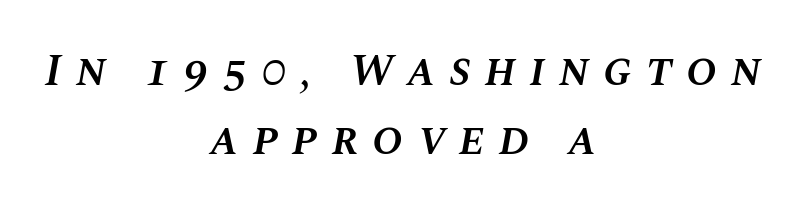
{"italic": "yes", "lean": "right", "slant_degrees": 10, "bold": "semi", "weight": "semibold", "width": "normal", "stroke_contrast": "medium", "x_height": "large", "monospaced": "no", "underline": "no", "align": "center", "line_spacing": "normal", "line_spacing_ratio": 1.5, "letter_spacing": "wide", "letter_spacing_em": 0.3, "glyph_px": 46}
